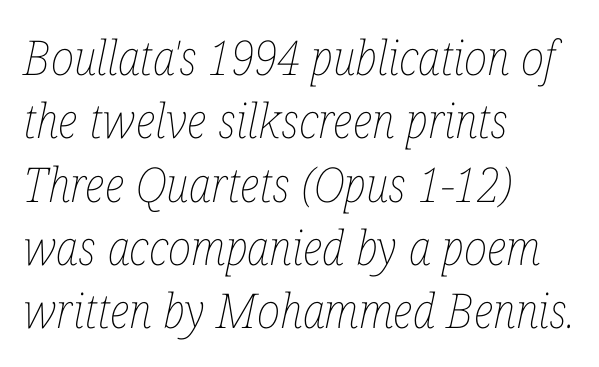
The image shows 48 px thin, condensed type, italic (leaning right); set left-aligned, normal line spacing (1.32x), normal letter spacing, not underlined; low stroke contrast and a medium x-height.
